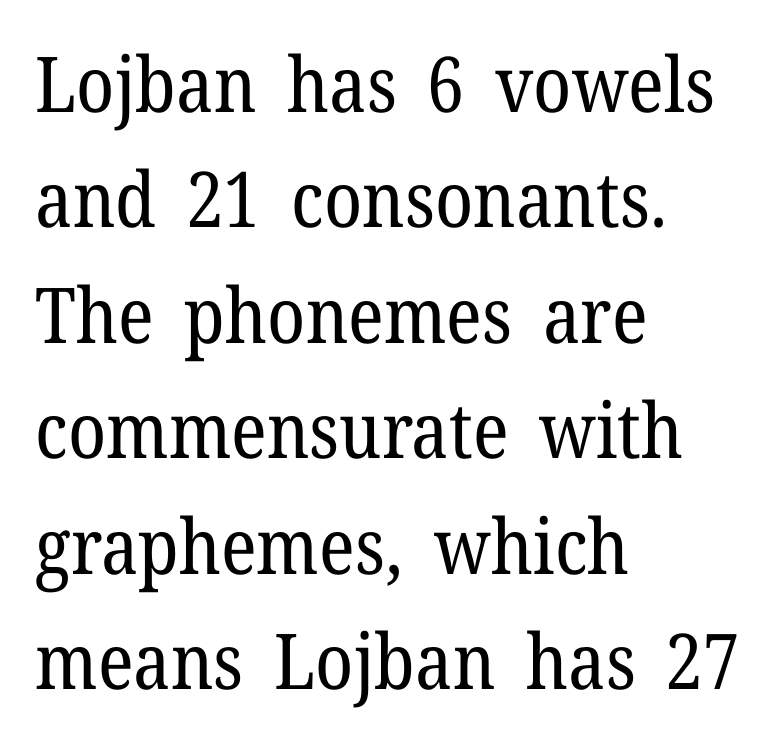
{"serif": "yes", "italic": "no", "bold": "no", "weight": "regular", "width": "normal", "stroke_contrast": "low", "x_height": "medium", "monospaced": "no", "underline": "no", "align": "left", "line_spacing": "normal", "line_spacing_ratio": 1.5, "letter_spacing": "normal", "letter_spacing_em": 0.0, "glyph_px": 77}
